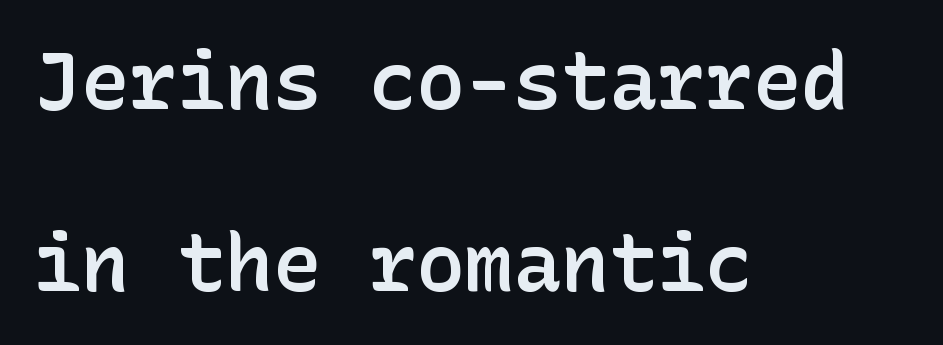
Q: Is the text bold? A: Semi-bold.
Q: Is the text italic (slanted)? A: No, it is upright.
Q: Is the typeface a serif or a sans-serif typeface? A: Sans-serif.
Q: Is the text underlined? A: No.
Q: How is the paragraph aligned? A: Left-aligned.
Q: Is the spacing between letters normal or unusually wide? A: Normal.
Q: Is the spacing between lines tight, normal or loose? A: Loose.
Q: Width (condensed, normal, or wide)? A: Normal.
Q: Stroke contrast? A: Low.
Q: x-height? A: Medium.
